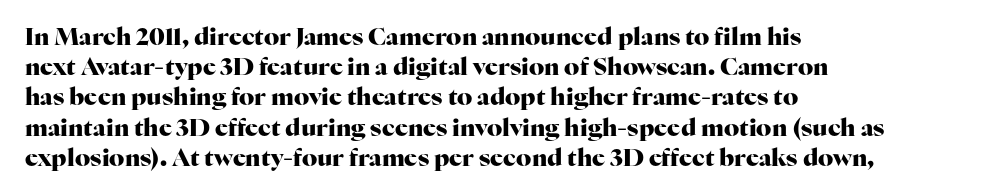
The image shows 24 px bold type, upright; set left-aligned, normal line spacing (1.26x), normal letter spacing, not underlined.
